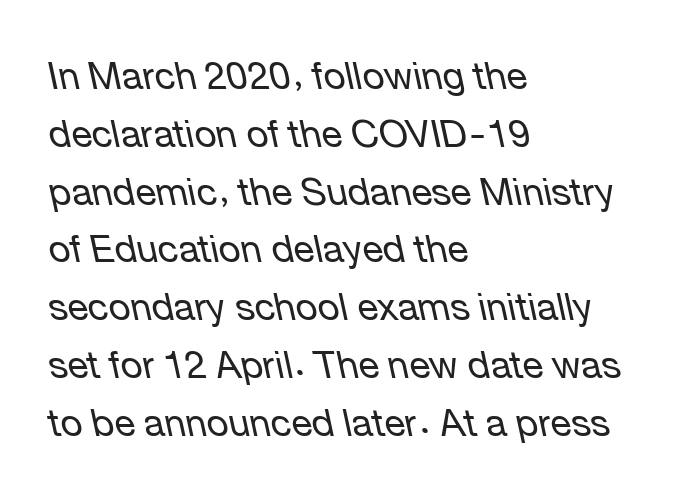
{"italic": "yes", "lean": "left", "slant_degrees": 12, "bold": "no", "weight": "regular", "width": "normal", "stroke_contrast": "low", "x_height": "medium", "monospaced": "no", "underline": "no", "align": "left", "line_spacing": "normal", "line_spacing_ratio": 1.52, "letter_spacing": "normal", "letter_spacing_em": 0.0, "glyph_px": 38}
